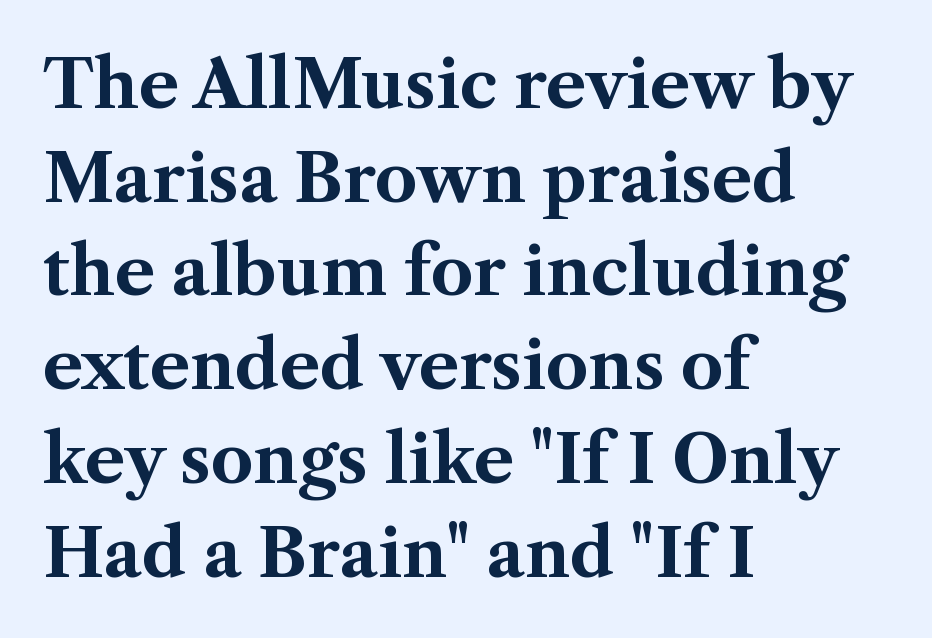
The image shows 66 px bold serif type, upright; set left-aligned, normal line spacing (1.42x), normal letter spacing, not underlined; medium stroke contrast and a medium x-height.
